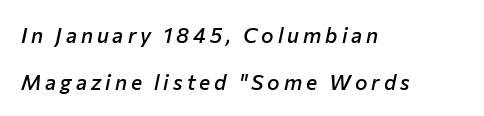
Q: Is the text bold? A: Semi-bold.
Q: Is the text italic (slanted)? A: Yes, it leans right by about 12 degrees.
Q: Is the text underlined? A: No.
Q: How is the paragraph aligned? A: Left-aligned.
Q: Is the spacing between lines tight, normal or loose? A: Loose.
